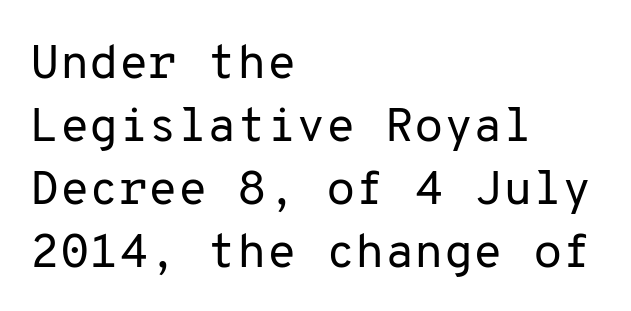
The image shows 48 px regular-weight sans-serif type, upright, monospaced; set left-aligned, normal line spacing (1.31x), normal letter spacing, not underlined; low stroke contrast and a medium x-height.
